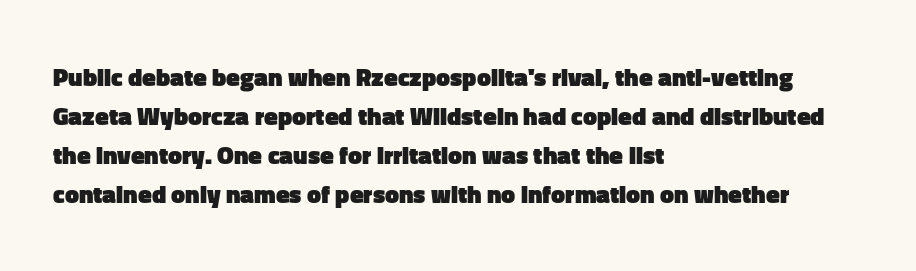
The image shows 25 px bold type, upright; set left-aligned, normal line spacing (1.56x), normal letter spacing, not underlined.
